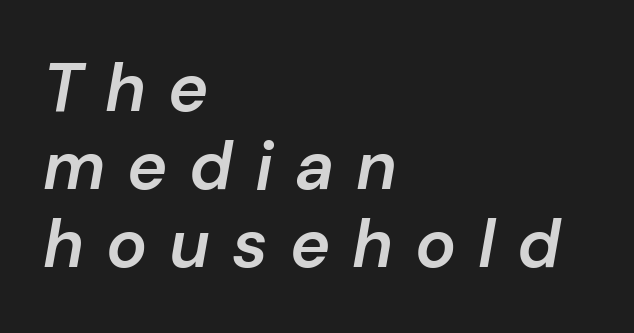
Q: Is the text bold? A: Semi-bold.
Q: Is the text italic (slanted)? A: Yes, it leans right by about 10 degrees.
Q: Is the text underlined? A: No.
Q: How is the paragraph aligned? A: Left-aligned.
Q: Is the spacing between letters normal or unusually wide? A: Unusually wide.
Q: Is the spacing between lines tight, normal or loose? A: Tight.
Q: Width (condensed, normal, or wide)? A: Normal.
Q: Stroke contrast? A: Low.
Q: x-height? A: Medium.
Q: Monospaced? A: No.
